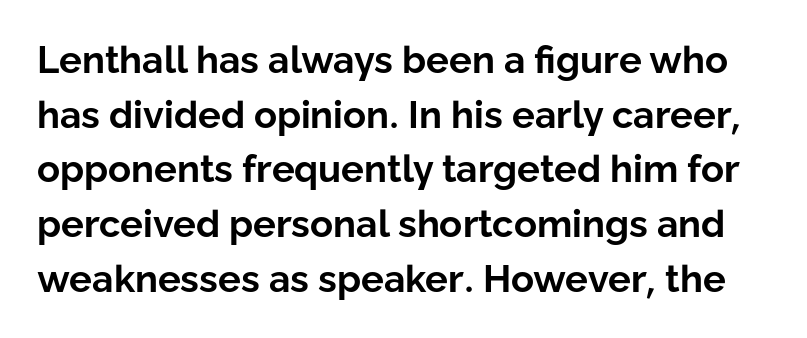
{"serif": "no", "italic": "no", "bold": "yes", "weight": "bold", "width": "normal", "stroke_contrast": "low", "x_height": "medium", "monospaced": "no", "underline": "no", "line_spacing": "normal", "line_spacing_ratio": 1.44, "letter_spacing": "normal", "letter_spacing_em": 0.0, "glyph_px": 38}
